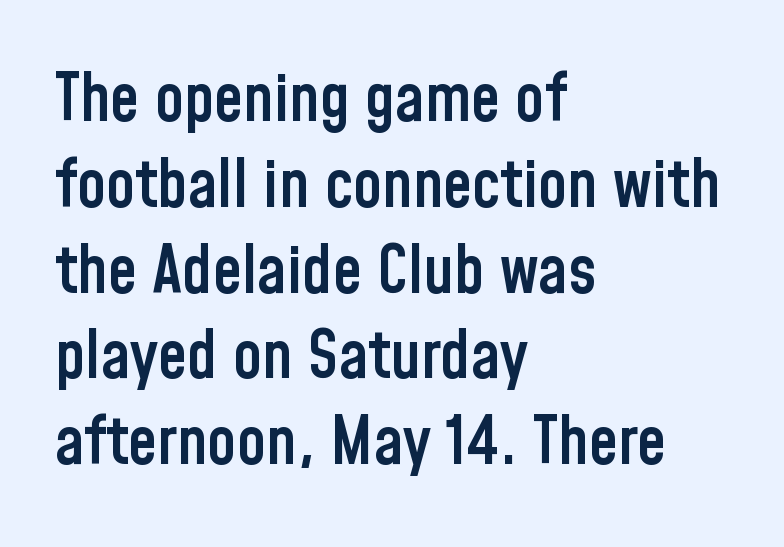
{"serif": "no", "italic": "no", "bold": "semi", "weight": "semibold", "width": "condensed", "stroke_contrast": "low", "x_height": "medium", "monospaced": "no", "underline": "no", "align": "left", "line_spacing": "normal", "line_spacing_ratio": 1.3, "letter_spacing": "normal", "letter_spacing_em": 0.0, "glyph_px": 66}
